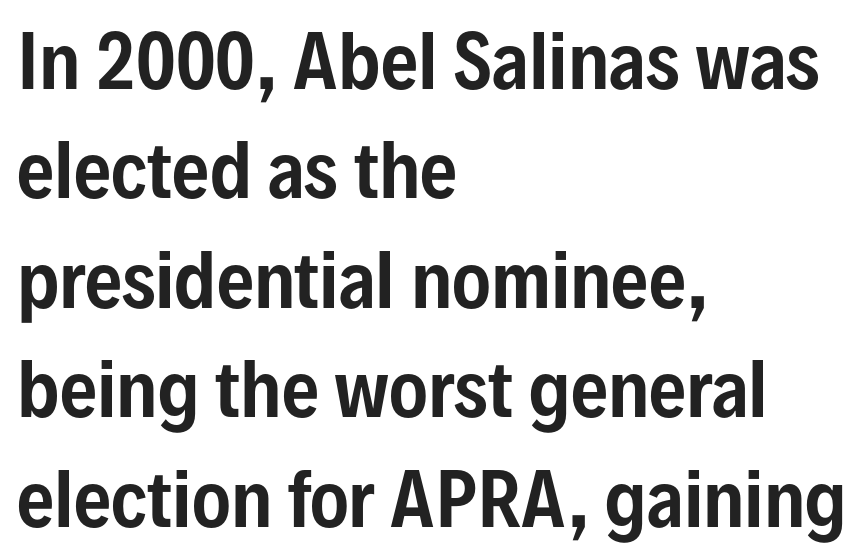
{"serif": "no", "italic": "no", "width": "condensed", "stroke_contrast": "low", "x_height": "medium", "monospaced": "no", "underline": "no", "align": "left", "line_spacing": "normal", "line_spacing_ratio": 1.5, "letter_spacing": "normal", "letter_spacing_em": 0.0, "glyph_px": 73}
